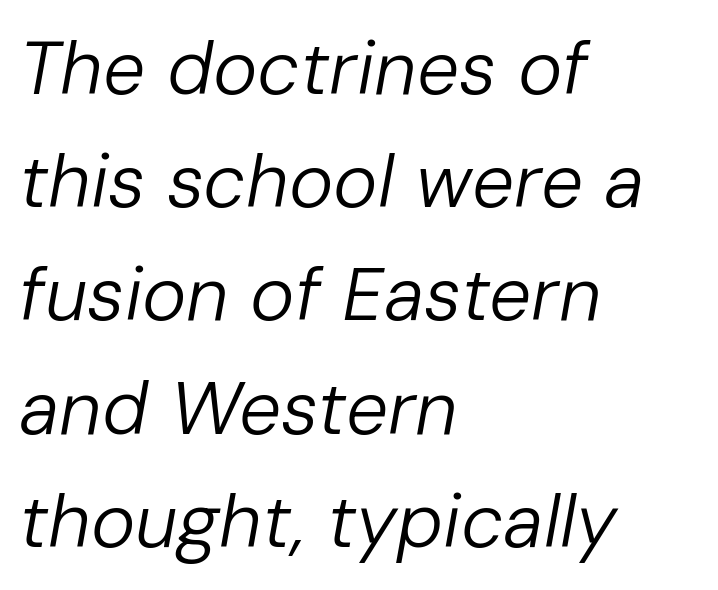
The weight tops out at a normal text grade. If you drew a ruler down the left edge, every line would touch it. Horizontal bands of white between lines are of average thickness. Spacing between characters is what you'd get straight out of the box. You could not count columns in this text — the font is proportionally spaced.
